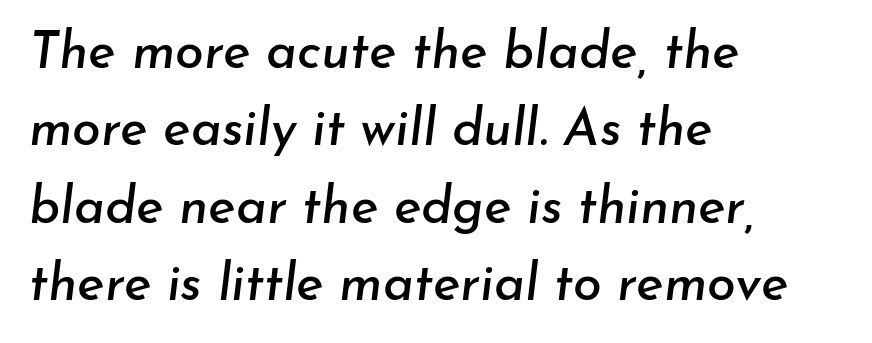
The passage shown leans; its letterforms are oblique. Varying glyph widths throughout — classic text-font behaviour. Decoration check: the copy has no underline. Every row of glyphs begins at an identical x-position on the left. Students, note that the glyphs here touch the page at normal intervals. Quick note: interline space is typical.
